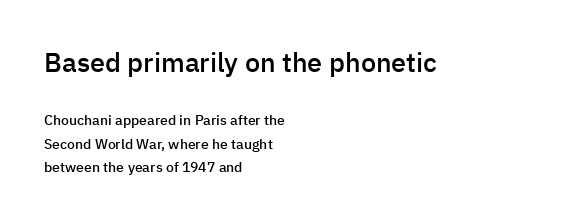
{"italic": "no", "bold": "semi", "underline": "no", "align": "left", "line_spacing": "normal", "line_spacing_ratio": 1.66, "letter_spacing": "normal", "letter_spacing_em": 0.0, "larger_block": "first", "size_ratio": 1.93, "glyph_px": 27}
